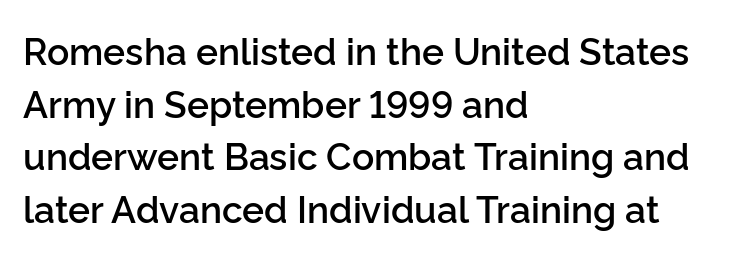
Left-aligned paragraph, ragged on the right. I'd call this a sans setting — the letters go barefoot. Compared with typical paragraphs, the rows here are spaced about the same. Underline: absent. I'd describe the lettering as semibold — firm but not a full bold. Designer's note — italics off, roman on.
